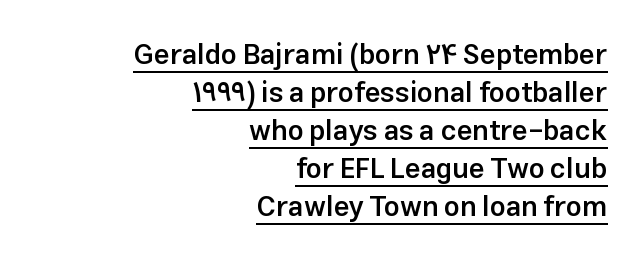
{"serif": "no", "italic": "no", "bold": "semi", "weight": "semibold", "width": "normal", "stroke_contrast": "low", "x_height": "medium", "monospaced": "no", "underline": "yes", "align": "right", "line_spacing": "normal", "line_spacing_ratio": 1.36, "letter_spacing": "normal", "letter_spacing_em": 0.0, "glyph_px": 28}
